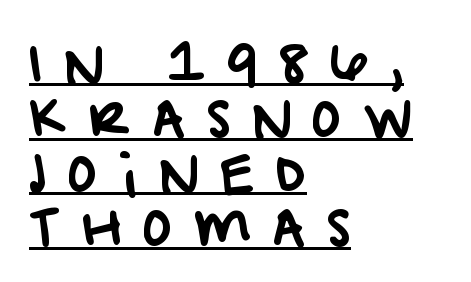
The image shows 50 px sans-serif type; set left-aligned, tight line spacing (1.09x), unusually wide letter spacing (+0.43 em), underlined; low stroke contrast and a large x-height.
